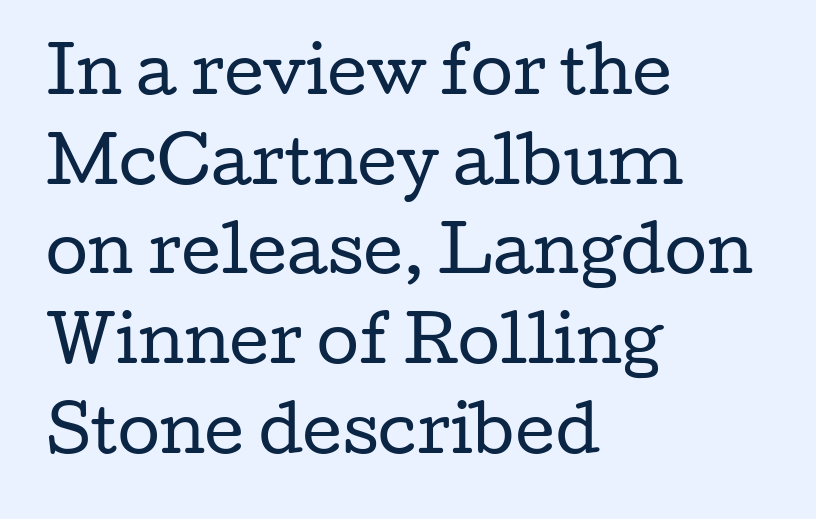
{"serif": "yes", "italic": "no", "bold": "no", "weight": "regular", "width": "wide", "stroke_contrast": "low", "x_height": "medium", "monospaced": "no", "underline": "no", "align": "left", "line_spacing": "normal", "line_spacing_ratio": 1.47, "letter_spacing": "normal", "letter_spacing_em": 0.0, "glyph_px": 61}
